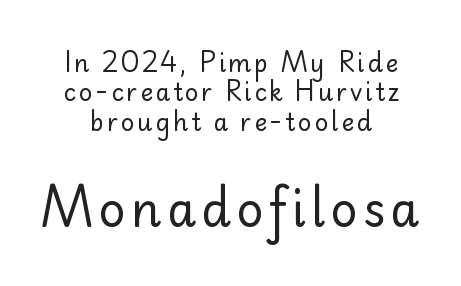
{"serif": "no", "italic": "no", "bold": "no", "weight": "regular", "width": "normal", "stroke_contrast": "low", "x_height": "small", "monospaced": "no", "underline": "no", "align": "center", "line_spacing_ratio": 1.22, "larger_block": "second", "size_ratio": 1.96, "glyph_px": 47}
